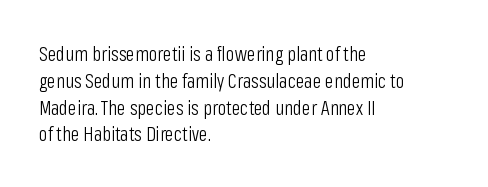
{"italic": "no", "bold": "no", "underline": "no", "align": "left", "line_spacing": "normal", "line_spacing_ratio": 1.34, "letter_spacing": "normal", "letter_spacing_em": 0.0, "glyph_px": 20}
